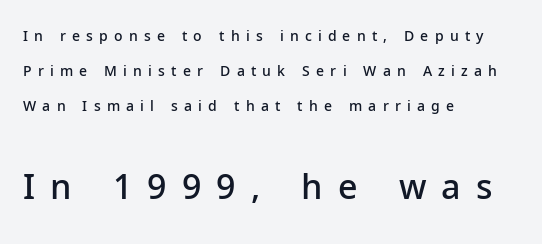
{"serif": "no", "italic": "no", "bold": "semi", "weight": "semibold", "width": "normal", "stroke_contrast": "low", "x_height": "medium", "monospaced": "no", "underline": "no", "align": "left", "line_spacing": "loose", "line_spacing_ratio": 2.5, "letter_spacing": "wide", "letter_spacing_em": 0.44, "larger_block": "second", "size_ratio": 2.43, "glyph_px": 34}
